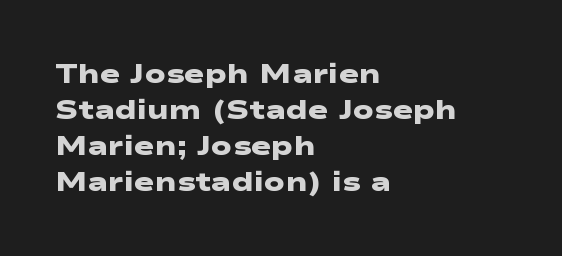
Check the space under the baseline: it is left empty. Does the leading feel generous? No, just average. Pretty heavy lettering here — definitely bold. These lines keep a tight, regular rhythm from letter to letter.
